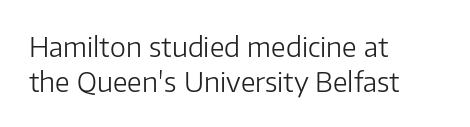
The image shows 27 px text type, upright; set left-aligned, normal line spacing (1.29x), normal letter spacing, not underlined.
